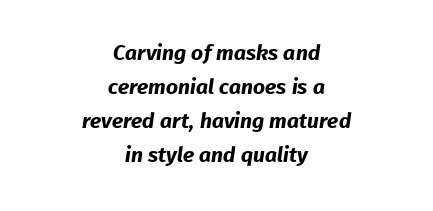
Q: Is the text bold? A: Yes.
Q: Is the text underlined? A: No.
Q: How is the paragraph aligned? A: Centered.
Q: Is the spacing between letters normal or unusually wide? A: Normal.
Q: Is the spacing between lines tight, normal or loose? A: Normal.
